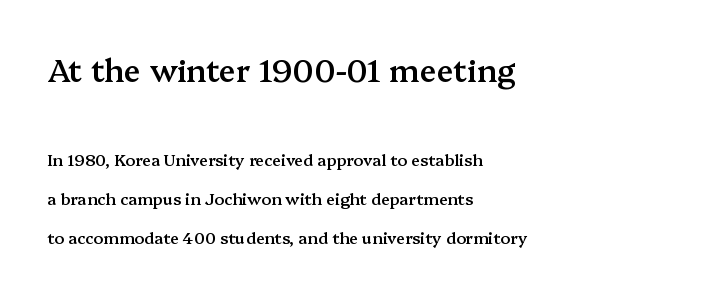
{"serif": "yes", "italic": "no", "bold": "semi", "weight": "semibold", "width": "normal", "stroke_contrast": "medium", "x_height": "medium", "monospaced": "no", "underline": "no", "align": "left", "line_spacing": "loose", "line_spacing_ratio": 2.45, "letter_spacing": "normal", "letter_spacing_em": 0.0, "larger_block": "first", "size_ratio": 1.94, "glyph_px": 31}
